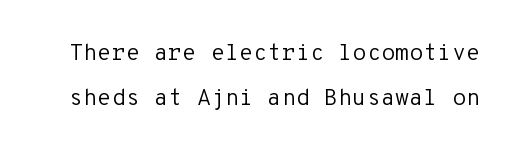
The image shows 23 px text type, upright; set loose line spacing (1.96x), normal letter spacing, not underlined.
